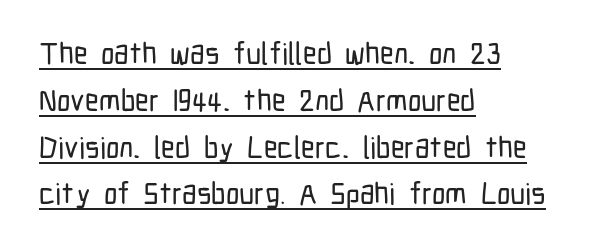
Q: Is the text italic (slanted)? A: No, it is upright.
Q: Is the typeface a serif or a sans-serif typeface? A: Sans-serif.
Q: Is the text underlined? A: Yes.
Q: How is the paragraph aligned? A: Left-aligned.
Q: Is the spacing between letters normal or unusually wide? A: Normal.
Q: Is the spacing between lines tight, normal or loose? A: Normal.
Q: Width (condensed, normal, or wide)? A: Condensed.
Q: Stroke contrast? A: Low.
Q: x-height? A: Medium.
Q: Monospaced? A: No.
